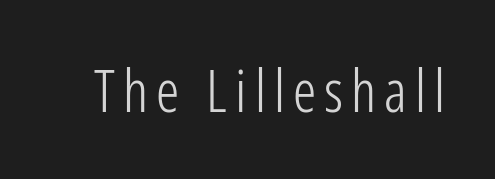
Q: Is the text bold? A: No.
Q: Is the text italic (slanted)? A: No, it is upright.
Q: Is the typeface a serif or a sans-serif typeface? A: Sans-serif.
Q: Is the text underlined? A: No.
Q: Width (condensed, normal, or wide)? A: Condensed.
Q: Stroke contrast? A: Low.
Q: x-height? A: Medium.
Q: Monospaced? A: No.
